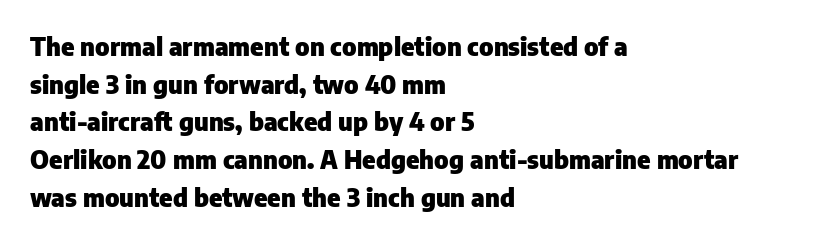
{"italic": "no", "bold": "yes", "underline": "no", "align": "left", "line_spacing": "normal", "line_spacing_ratio": 1.51, "letter_spacing": "normal", "letter_spacing_em": 0.0, "glyph_px": 25}
